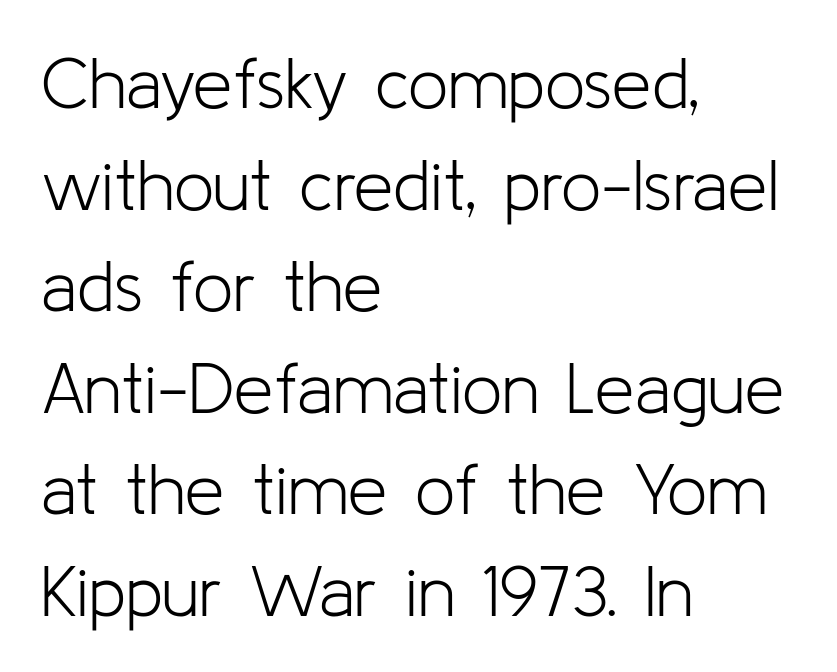
The strokes are not fattened; the text isn't bold. These lines are composed in type without serifs. The axis of the letterforms is exactly vertical. Character widths vary here, with narrow letters taking less room than wide ones.
